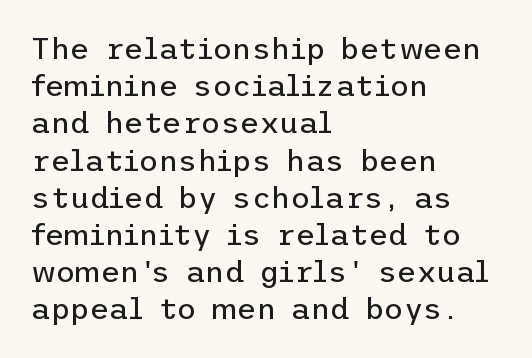
Q: Is the text bold? A: No.
Q: Is the text italic (slanted)? A: No, it is upright.
Q: Is the typeface a serif or a sans-serif typeface? A: Sans-serif.
Q: Is the text underlined? A: No.
Q: How is the paragraph aligned? A: Left-aligned.
Q: Is the spacing between letters normal or unusually wide? A: Normal.
Q: Width (condensed, normal, or wide)? A: Normal.
Q: Stroke contrast? A: Low.
Q: x-height? A: Medium.
